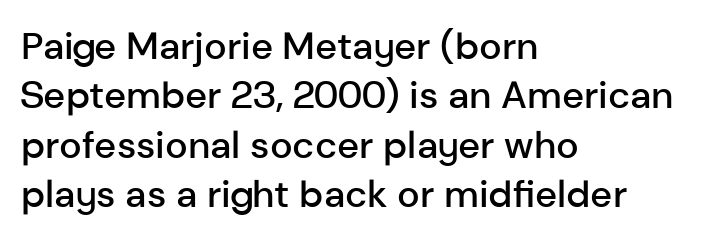
Q: Is the text bold? A: Semi-bold.
Q: Is the text italic (slanted)? A: No, it is upright.
Q: Is the typeface a serif or a sans-serif typeface? A: Sans-serif.
Q: Is the text underlined? A: No.
Q: How is the paragraph aligned? A: Left-aligned.
Q: Is the spacing between letters normal or unusually wide? A: Normal.
Q: Is the spacing between lines tight, normal or loose? A: Normal.
Q: Width (condensed, normal, or wide)? A: Normal.
Q: Stroke contrast? A: Low.
Q: x-height? A: Medium.
Q: Monospaced? A: No.
